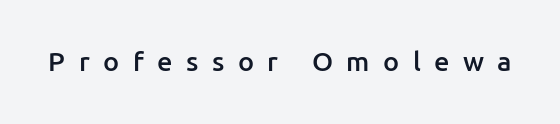
The image shows 27 px text type, upright; set unusually wide letter spacing (+0.5 em), not underlined.
